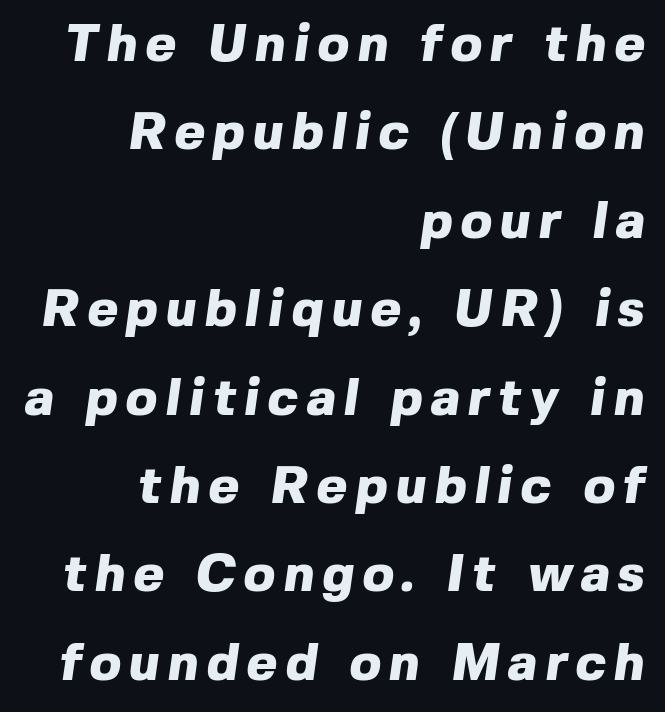
The lines in this sample share a right terminus and differ only in where they begin. Descender tails drop into unmarked territory. The letters carry no serifs — their stems end cleanly without finishing strokes. The vertical gap from one line to the next is medium. Note the varied advance widths — an 'i' is clearly narrower than an 'm'. Heavy-handed strokes throughout: this text is bold.
